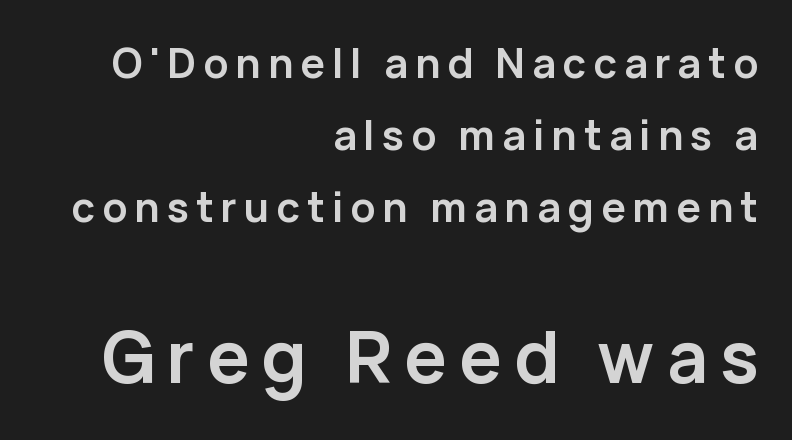
The sample has been set heavy, in full bold. Does the type have serifs? No, each stem ends abruptly. A student would call this right alignment; a typographer would say flush right, rag left. Unmarked baselines from the first word to the last. These lines are rendered in a variable-pitch font.
